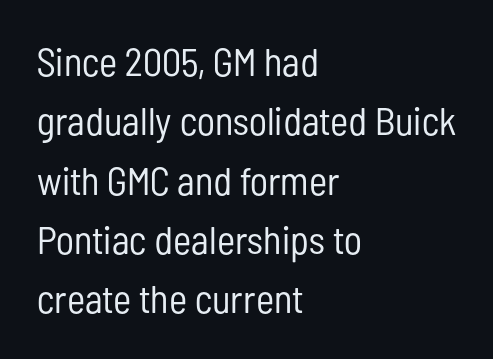
The image shows 39 px regular-weight, condensed sans-serif type, upright; set left-aligned, normal line spacing (1.52x), normal letter spacing, not underlined; low stroke contrast and a medium x-height.
